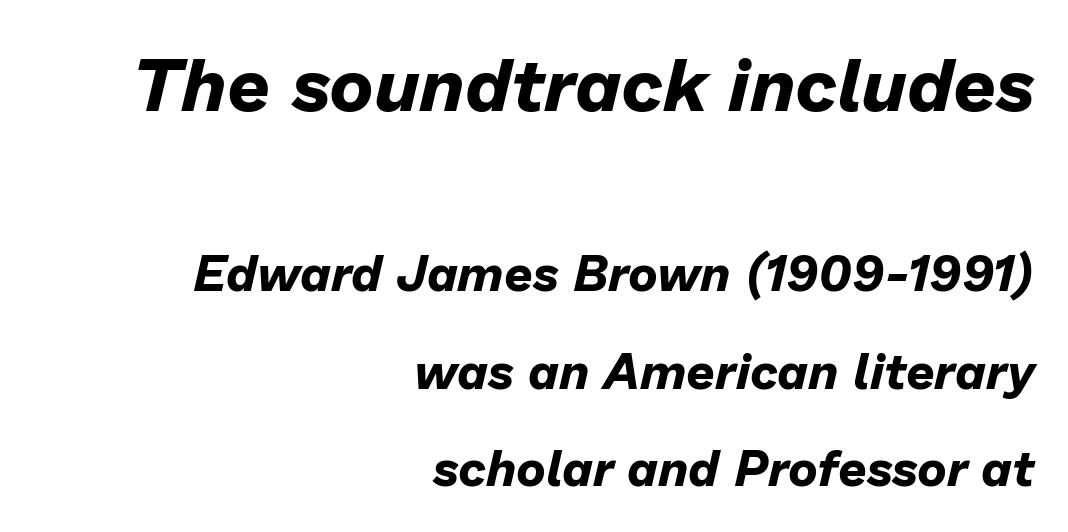
Decoration check: the copy has no underline. The rendering anchors every line to the right-hand side. Slant detected: the letters are inclined. The vertical gap from one line to the next is large.
